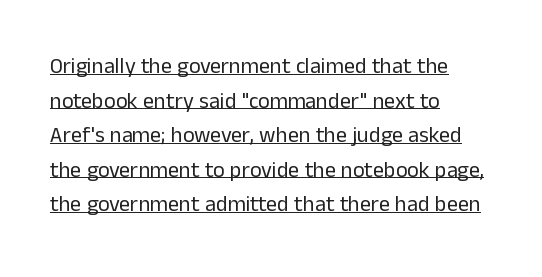
The image shows 22 px text type, upright; set left-aligned, normal line spacing (1.57x), normal letter spacing, underlined.
